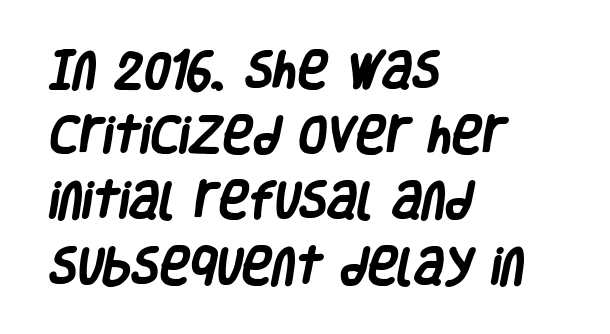
Q: Is the text bold? A: Yes.
Q: Is the typeface a serif or a sans-serif typeface? A: Sans-serif.
Q: Is the text underlined? A: No.
Q: How is the paragraph aligned? A: Left-aligned.
Q: Is the spacing between letters normal or unusually wide? A: Normal.
Q: Is the spacing between lines tight, normal or loose? A: Normal.
Q: Width (condensed, normal, or wide)? A: Condensed.
Q: Stroke contrast? A: Low.
Q: x-height? A: Large.
Q: Monospaced? A: No.
